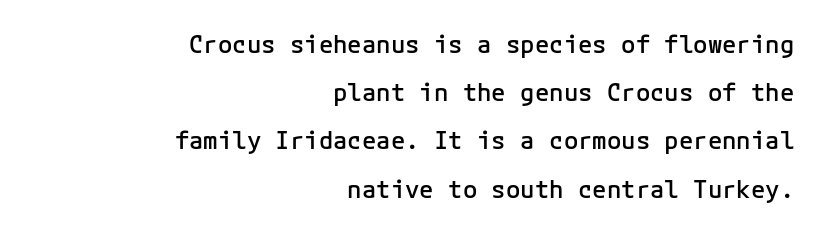
Letters rest on an invisible, unmarked baseline. Line spacing here is loose. Caption: multi-line text, flush right, ragged left. Italic? Not at all — the glyphs are vertical.
